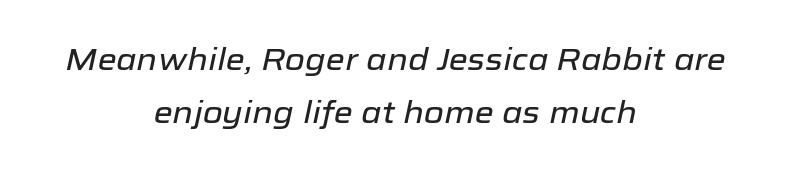
Q: Is the text italic (slanted)? A: Yes, it leans right by about 12 degrees.
Q: Is the text underlined? A: No.
Q: How is the paragraph aligned? A: Centered.
Q: Is the spacing between letters normal or unusually wide? A: Normal.
Q: Is the spacing between lines tight, normal or loose? A: Normal.
Q: Width (condensed, normal, or wide)? A: Normal.
Q: Stroke contrast? A: Low.
Q: x-height? A: Medium.
Q: Monospaced? A: No.
